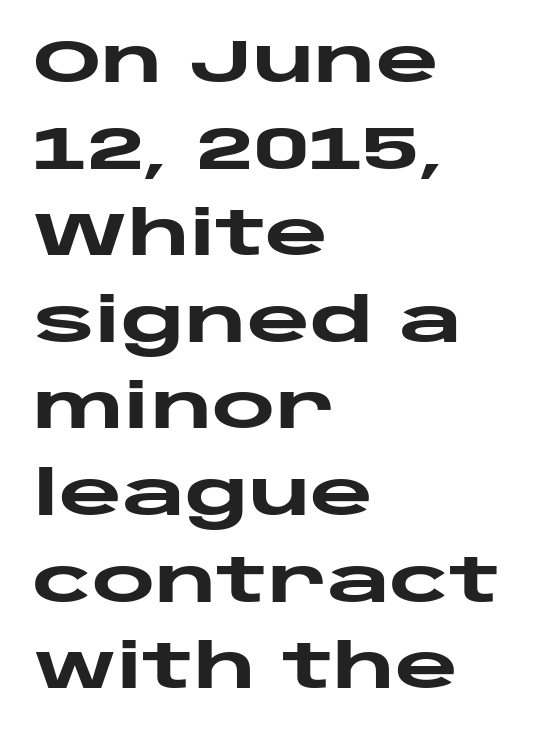
{"serif": "no", "italic": "no", "bold": "yes", "weight": "heavy", "width": "wide", "stroke_contrast": "low", "x_height": "large", "monospaced": "no", "underline": "no", "align": "left", "line_spacing": "normal", "line_spacing_ratio": 1.42, "letter_spacing": "normal", "letter_spacing_em": 0.0, "glyph_px": 61}
